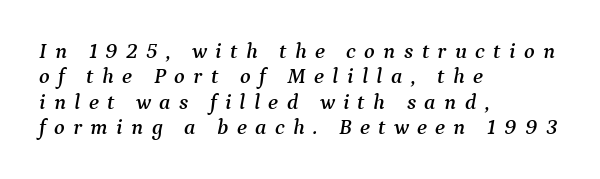
Q: Is the text italic (slanted)? A: Yes, it leans right by about 9 degrees.
Q: Is the text underlined? A: No.
Q: How is the paragraph aligned? A: Left-aligned.
Q: Is the spacing between letters normal or unusually wide? A: Unusually wide.
Q: Is the spacing between lines tight, normal or loose? A: Tight.
